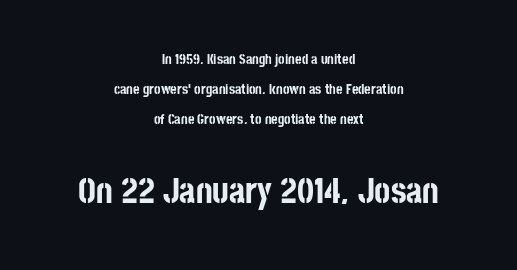
{"serif": "no", "italic": "no", "bold": "yes", "weight": "bold", "width": "condensed", "stroke_contrast": "low", "x_height": "large", "monospaced": "no", "underline": "no", "align": "center", "line_spacing": "loose", "line_spacing_ratio": 2.15, "letter_spacing": "normal", "letter_spacing_em": 0.0, "larger_block": "second", "size_ratio": 2.5, "glyph_px": 35}
